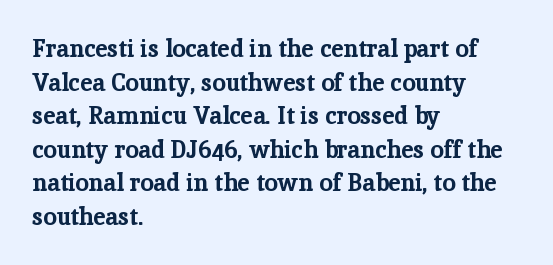
Any mark beneath the type? The region is blank. Regular leading. The face used here is rendered with its standard letterfit. These words are printed bold, with thick strokes throughout. Italic? Not at all — the glyphs are vertical. Left-aligned paragraph, ragged on the right.
